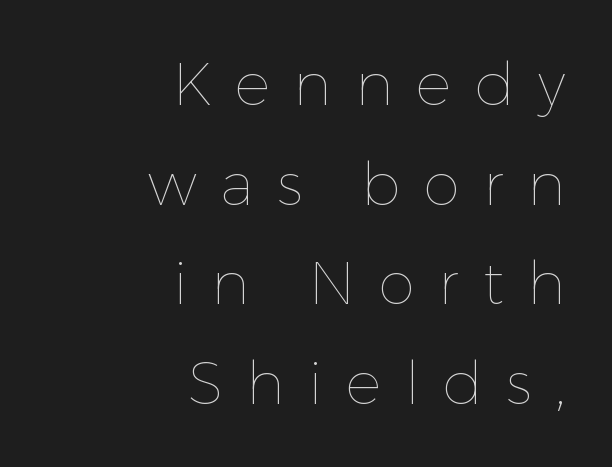
{"italic": "no", "bold": "no", "weight": "thin", "width": "normal", "stroke_contrast": "low", "x_height": "medium", "monospaced": "no", "underline": "no", "align": "right", "line_spacing": "normal", "line_spacing_ratio": 1.69, "letter_spacing": "wide", "letter_spacing_em": 0.4, "glyph_px": 59}
